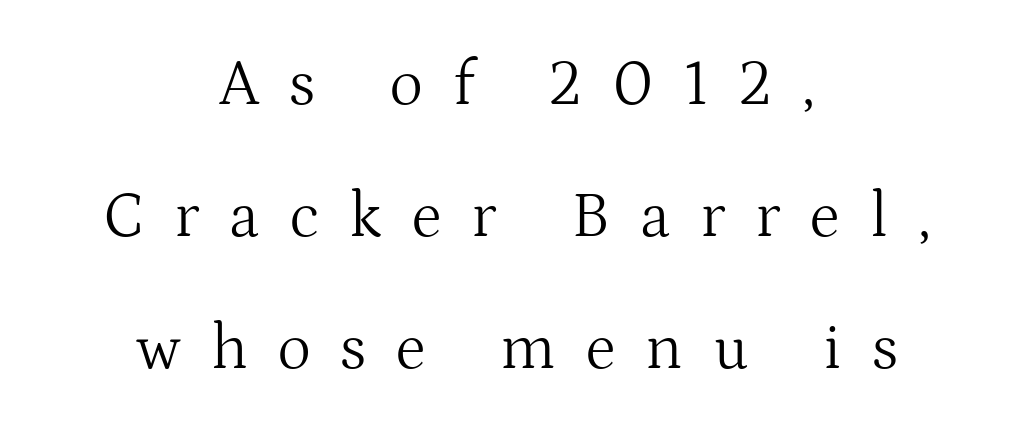
Q: Is the text bold? A: No.
Q: Is the text italic (slanted)? A: No, it is upright.
Q: Is the typeface a serif or a sans-serif typeface? A: Serif.
Q: Is the text underlined? A: No.
Q: How is the paragraph aligned? A: Centered.
Q: Is the spacing between letters normal or unusually wide? A: Unusually wide.
Q: Is the spacing between lines tight, normal or loose? A: Loose.
Q: Width (condensed, normal, or wide)? A: Normal.
Q: Stroke contrast? A: Medium.
Q: x-height? A: Medium.
Q: Monospaced? A: No.
